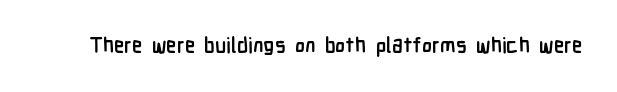
{"italic": "no", "bold": "yes", "underline": "no", "letter_spacing": "normal", "letter_spacing_em": 0.0, "glyph_px": 21}
